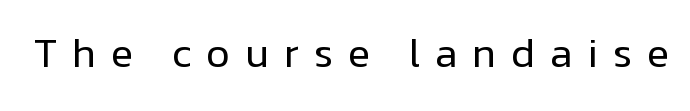
You can tell it's not italic because the verticals are truly vertical. There is plenty of visible air inserted between adjacent glyphs. No letter is thick-stroked: the sample isn't bold. You can tell from the bare stems that sans-serif type was used. Rule under the text: the space is simply empty.
